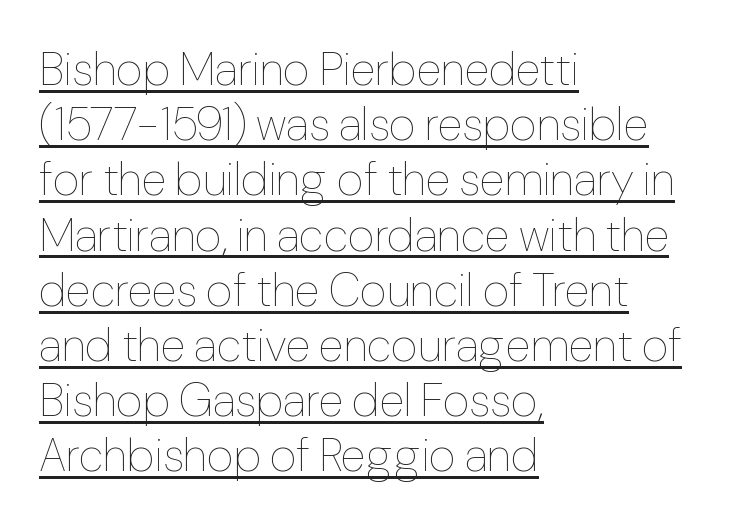
The image shows 46 px thin type, upright; set left-aligned, line spacing 1.2x, normal letter spacing, underlined; low stroke contrast and a medium x-height.
